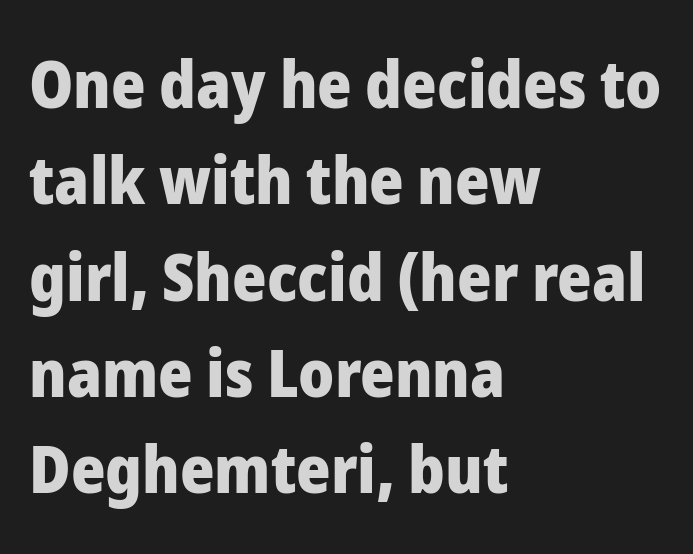
{"serif": "no", "italic": "no", "bold": "yes", "weight": "heavy", "width": "normal", "stroke_contrast": "low", "x_height": "medium", "monospaced": "no", "underline": "no", "align": "left", "line_spacing": "normal", "line_spacing_ratio": 1.46, "letter_spacing": "normal", "letter_spacing_em": 0.0, "glyph_px": 66}
